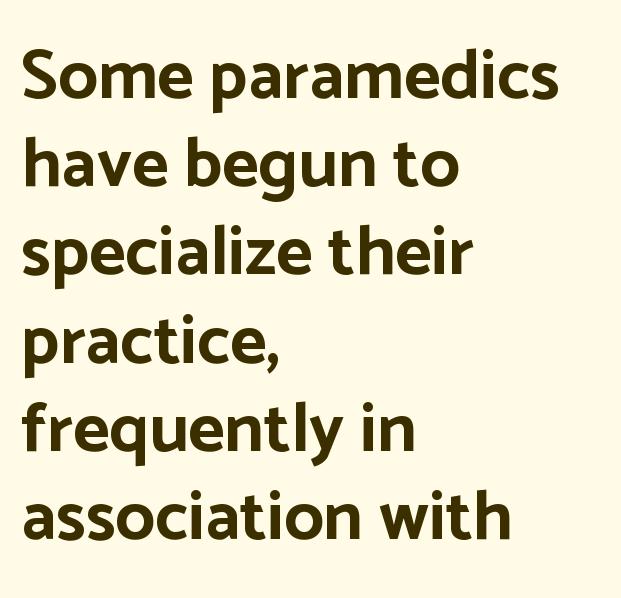
{"serif": "no", "italic": "no", "bold": "yes", "weight": "bold", "width": "normal", "stroke_contrast": "low", "x_height": "medium", "monospaced": "no", "underline": "no", "align": "left", "line_spacing": "normal", "line_spacing_ratio": 1.26, "letter_spacing": "normal", "letter_spacing_em": 0.0, "glyph_px": 70}
